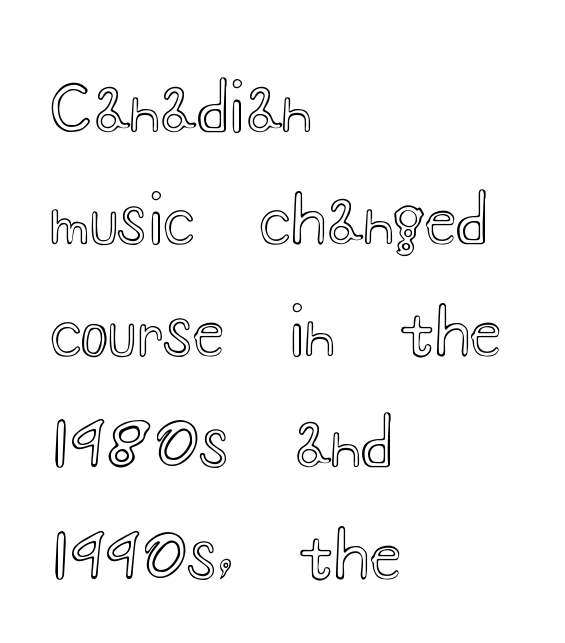
Q: Is the text italic (slanted)? A: No, it is upright.
Q: Is the text underlined? A: No.
Q: How is the paragraph aligned? A: Left-aligned.
Q: Is the spacing between letters normal or unusually wide? A: Normal.
Q: Width (condensed, normal, or wide)? A: Wide.
Q: x-height? A: Small.
Q: Monospaced? A: No.
